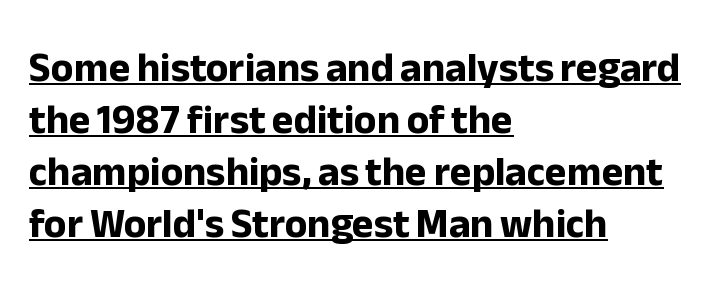
{"serif": "no", "italic": "no", "bold": "yes", "weight": "bold", "width": "normal", "stroke_contrast": "low", "x_height": "medium", "monospaced": "no", "underline": "yes", "align": "left", "line_spacing": "normal", "line_spacing_ratio": 1.27, "letter_spacing": "normal", "letter_spacing_em": 0.0, "glyph_px": 41}
